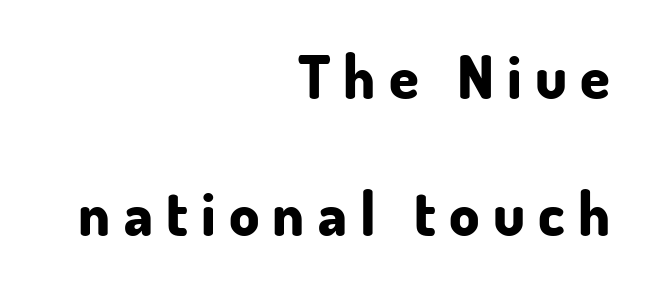
The image shows 60 px bold sans-serif type, upright; set right-aligned, loose line spacing (2.28x), unusually wide letter spacing (+0.22 em), not underlined; low stroke contrast and a small x-height.
